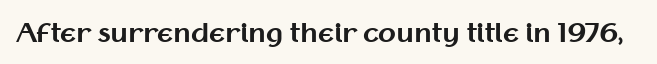
Q: Is the text bold? A: Yes.
Q: Is the text italic (slanted)? A: No, it is upright.
Q: Is the text underlined? A: No.
Q: Is the spacing between letters normal or unusually wide? A: Normal.
